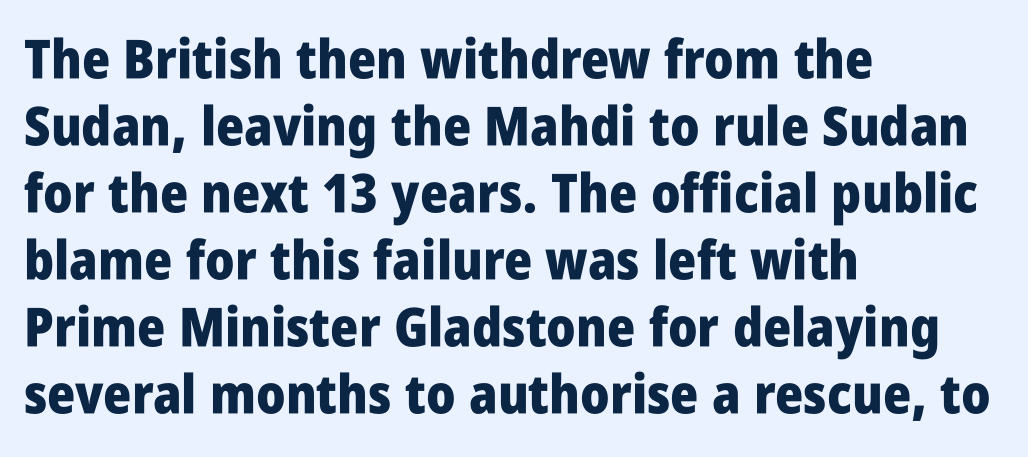
{"serif": "no", "italic": "no", "bold": "yes", "weight": "heavy", "width": "condensed", "stroke_contrast": "low", "x_height": "large", "monospaced": "no", "underline": "no", "align": "left", "line_spacing_ratio": 1.24, "letter_spacing": "normal", "letter_spacing_em": 0.0, "glyph_px": 54}
